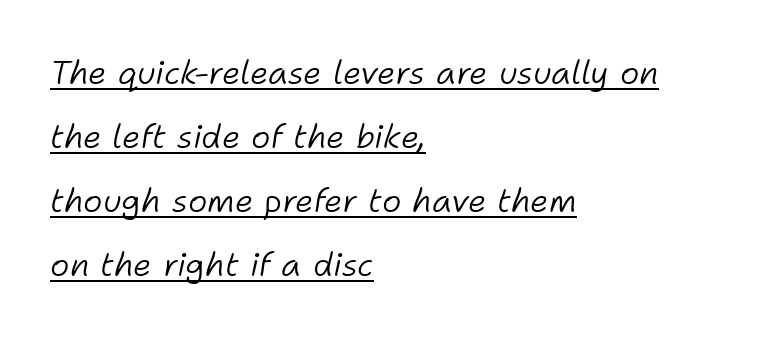
This is not heavy type; no bold has been used. Underline: present. You could not count columns in this text — the font is proportionally spaced. Notice how the passage keeps a crisp vertical edge on the left only. These lines were composed using italics.
